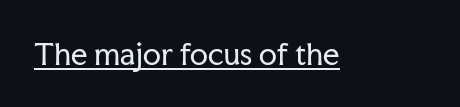
The image shows 29 px regular-weight serif type, upright; set normal letter spacing, underlined; low stroke contrast and a medium x-height.
